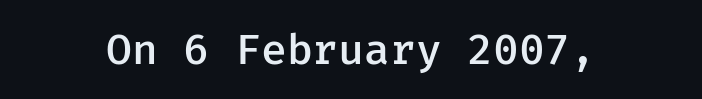
{"serif": "no", "italic": "no", "bold": "semi", "weight": "semibold", "width": "normal", "stroke_contrast": "low", "x_height": "medium", "underline": "no", "align": "center", "letter_spacing": "normal", "letter_spacing_em": 0.0, "glyph_px": 43}
